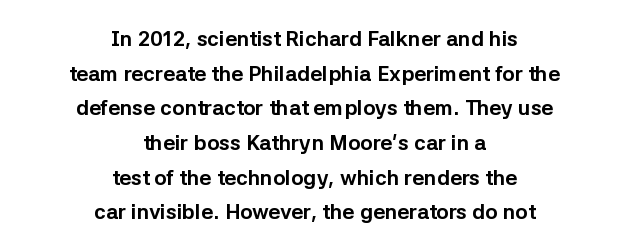
The image shows 21 px bold type, upright; set centered, normal line spacing (1.65x), normal letter spacing, not underlined.
